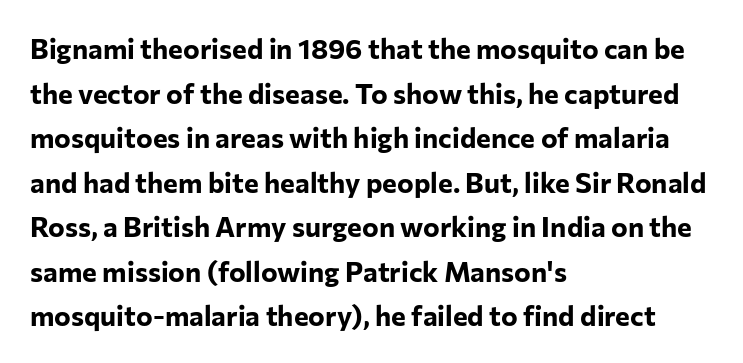
Q: Is the text bold? A: Yes.
Q: Is the text italic (slanted)? A: No, it is upright.
Q: Is the typeface a serif or a sans-serif typeface? A: Sans-serif.
Q: Is the text underlined? A: No.
Q: How is the paragraph aligned? A: Left-aligned.
Q: Is the spacing between letters normal or unusually wide? A: Normal.
Q: Is the spacing between lines tight, normal or loose? A: Normal.
Q: Width (condensed, normal, or wide)? A: Normal.
Q: Stroke contrast? A: Low.
Q: x-height? A: Medium.
Q: Monospaced? A: No.
